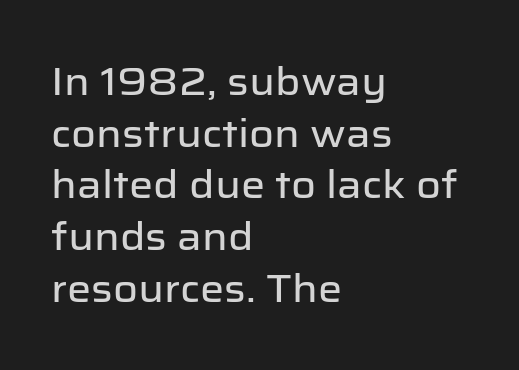
The image shows 38 px sans-serif type, upright; set left-aligned, normal line spacing (1.36x), normal letter spacing, not underlined; low stroke contrast and a medium x-height.
